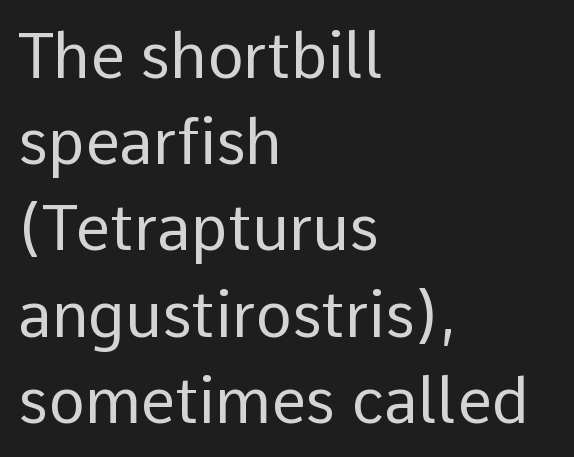
Successive baselines arrive at the customary interval. Tall strokes in this sample are plumb rather than angled. Observe the ordinary spacing: letters are neighbours, not strangers. I'd call this a sans setting — the letters go barefoot. Character widths vary here, with narrow letters taking less room than wide ones. Typeset ragged right — the left edge is the straight one.
